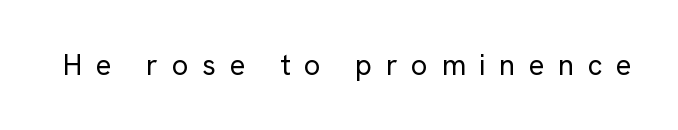
{"serif": "no", "italic": "no", "bold": "no", "weight": "regular", "width": "normal", "stroke_contrast": "low", "x_height": "medium", "monospaced": "no", "underline": "no", "letter_spacing": "wide", "letter_spacing_em": 0.47, "glyph_px": 29}
